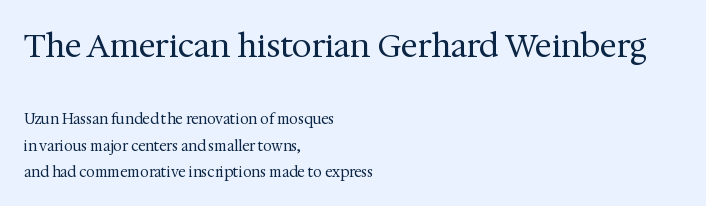
Does the copy run flush right? No — it runs flush left. The tracking reads as untouched default to a designer's eye. Nope, not italic — everything's standing straight. Rule under the text: the space is simply empty.
